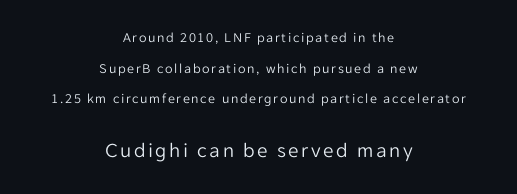
The image shows 21 px text type, upright; set centered, loose line spacing (2.19x), not underlined; the second (bottom) block is 1.5x larger.
